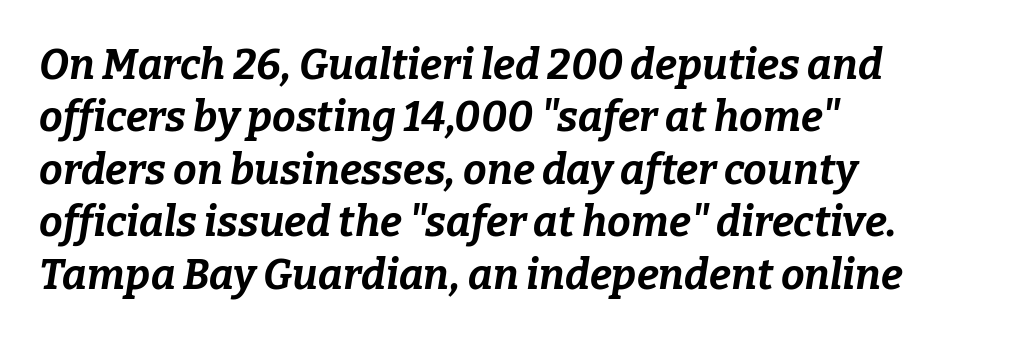
The image shows 42 px bold type, italic (leaning right); set left-aligned, normal line spacing (1.25x), normal letter spacing, not underlined; low stroke contrast and a medium x-height.
